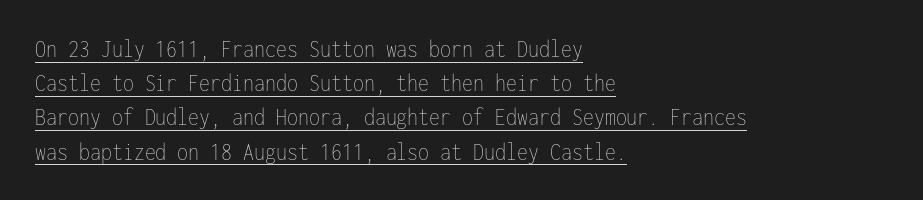
{"italic": "no", "bold": "no", "underline": "yes", "align": "left", "line_spacing": "normal", "line_spacing_ratio": 1.37, "letter_spacing": "normal", "letter_spacing_em": 0.0, "glyph_px": 25}
